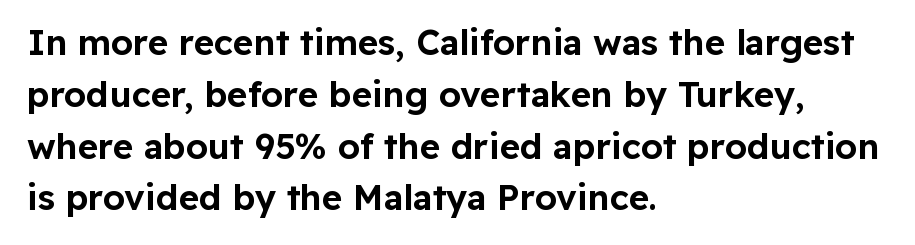
The image shows 35 px sans-serif type, upright; set left-aligned, normal line spacing (1.48x), normal letter spacing, not underlined; low stroke contrast and a medium x-height.
